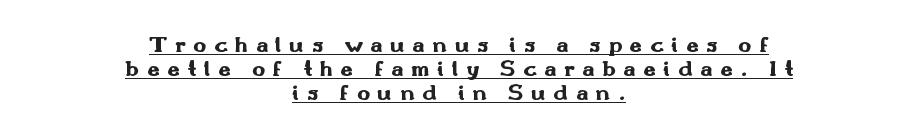
The image shows 22 px bold type, upright; set centered, tight line spacing (1.09x), unusually wide letter spacing (+0.35 em), underlined.
